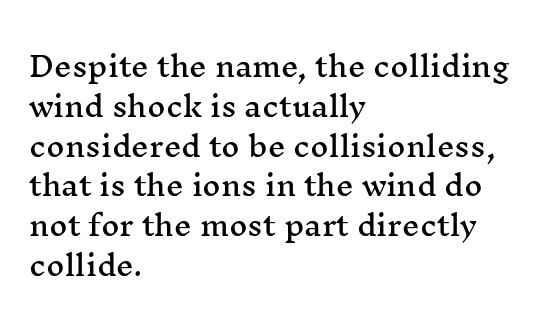
The gaps between neighbouring characters are ordinary and unremarkable. Italic? Not at all — the glyphs are vertical. To sum up the face: it has serifs. These lines are set flush left with a ragged right edge.
